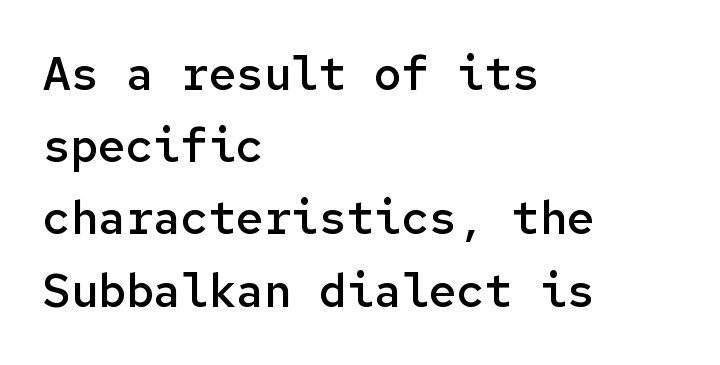
{"serif": "no", "italic": "no", "bold": "semi", "weight": "semibold", "width": "normal", "stroke_contrast": "low", "x_height": "medium", "monospaced": "yes", "underline": "no", "align": "left", "line_spacing": "normal", "line_spacing_ratio": 1.57, "letter_spacing": "normal", "letter_spacing_em": 0.0, "glyph_px": 46}
